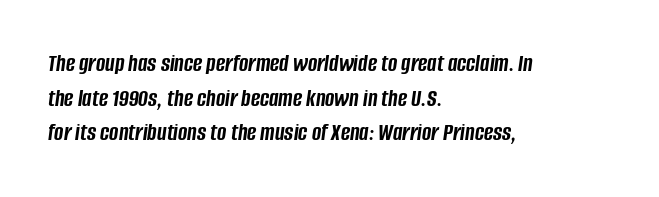
{"italic": "yes", "lean": "right", "slant_degrees": 8, "bold": "yes", "underline": "no", "align": "left", "line_spacing": "normal", "line_spacing_ratio": 1.39, "letter_spacing": "normal", "letter_spacing_em": 0.0, "glyph_px": 25}
